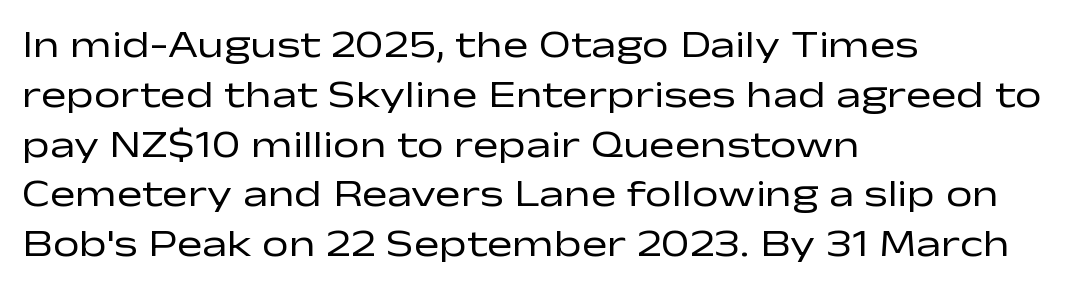
{"serif": "no", "italic": "no", "bold": "no", "weight": "regular", "width": "wide", "stroke_contrast": "low", "x_height": "medium", "monospaced": "no", "underline": "no", "align": "left", "line_spacing": "normal", "line_spacing_ratio": 1.31, "letter_spacing": "normal", "letter_spacing_em": 0.0, "glyph_px": 38}
